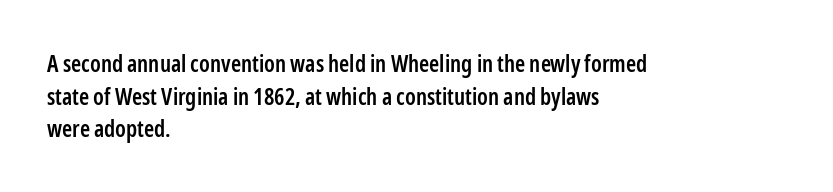
The image shows 23 px text type, upright; set left-aligned, normal line spacing (1.42x), normal letter spacing, not underlined.
